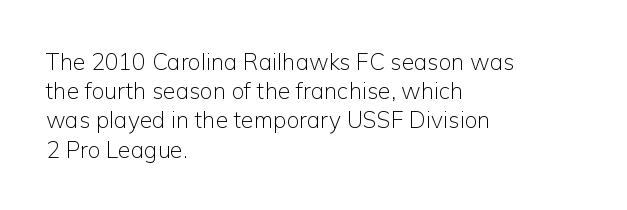
{"italic": "no", "bold": "no", "underline": "no", "align": "left", "line_spacing": "normal", "line_spacing_ratio": 1.27, "letter_spacing": "normal", "letter_spacing_em": 0.0, "glyph_px": 23}
